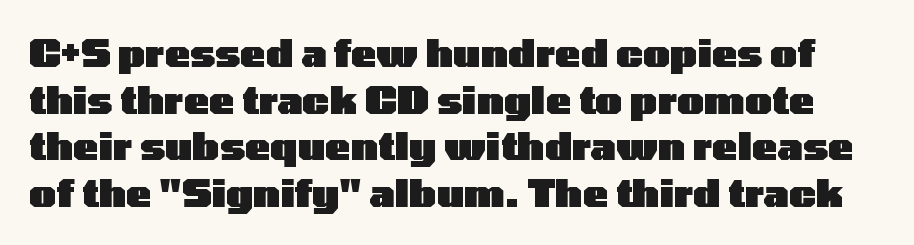
The image shows 38 px heavy, wide sans-serif type, upright; set line spacing 1.23x, normal letter spacing, not underlined; low stroke contrast and a medium x-height.
